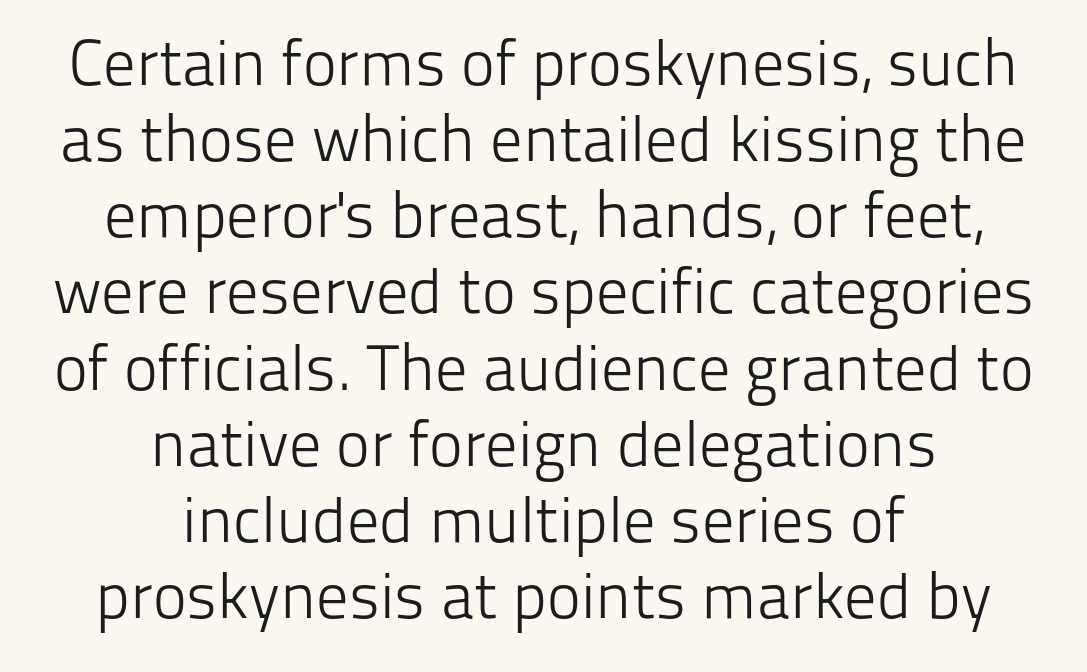
Spacing verdict: proportional, widths tailored to each character. Each line is balanced around a shared central axis. There is no visible air inserted between adjacent glyphs. Letterform terminals end flat and unadorned throughout the passage. A clean baseline with only descenders dipping below it.
